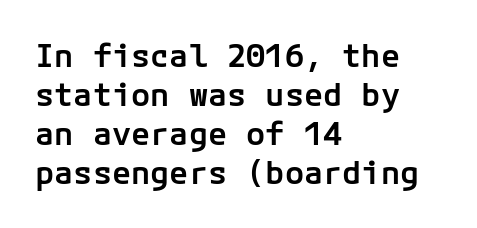
Q: Is the text bold? A: Semi-bold.
Q: Is the text italic (slanted)? A: No, it is upright.
Q: Is the typeface a serif or a sans-serif typeface? A: Sans-serif.
Q: Is the text underlined? A: No.
Q: How is the paragraph aligned? A: Left-aligned.
Q: Is the spacing between letters normal or unusually wide? A: Normal.
Q: Width (condensed, normal, or wide)? A: Normal.
Q: Stroke contrast? A: Low.
Q: x-height? A: Medium.
